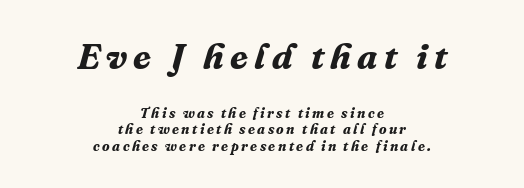
The image shows 36 px bold serif type, italic (leaning right); set centered, line spacing 1.17x, not underlined; the first (top) block is 2.57x larger; medium stroke contrast and a medium x-height.
